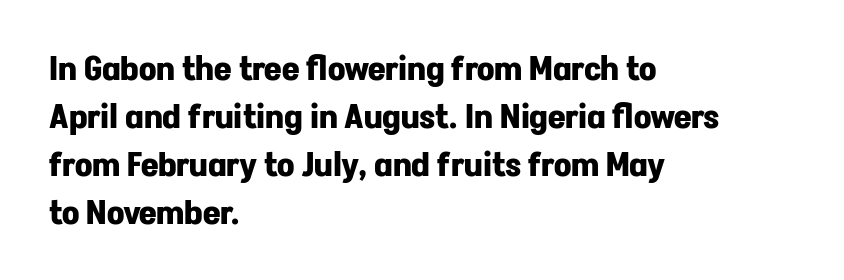
The image shows 34 px bold sans-serif type, upright; set left-aligned, normal line spacing (1.41x), normal letter spacing, not underlined; low stroke contrast and a medium x-height.
